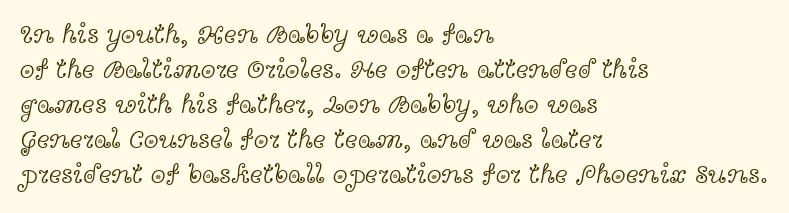
Q: Is the text bold? A: No.
Q: Is the text italic (slanted)? A: Yes.
Q: Is the text underlined? A: No.
Q: How is the paragraph aligned? A: Left-aligned.
Q: Is the spacing between letters normal or unusually wide? A: Normal.
Q: Is the spacing between lines tight, normal or loose? A: Normal.
